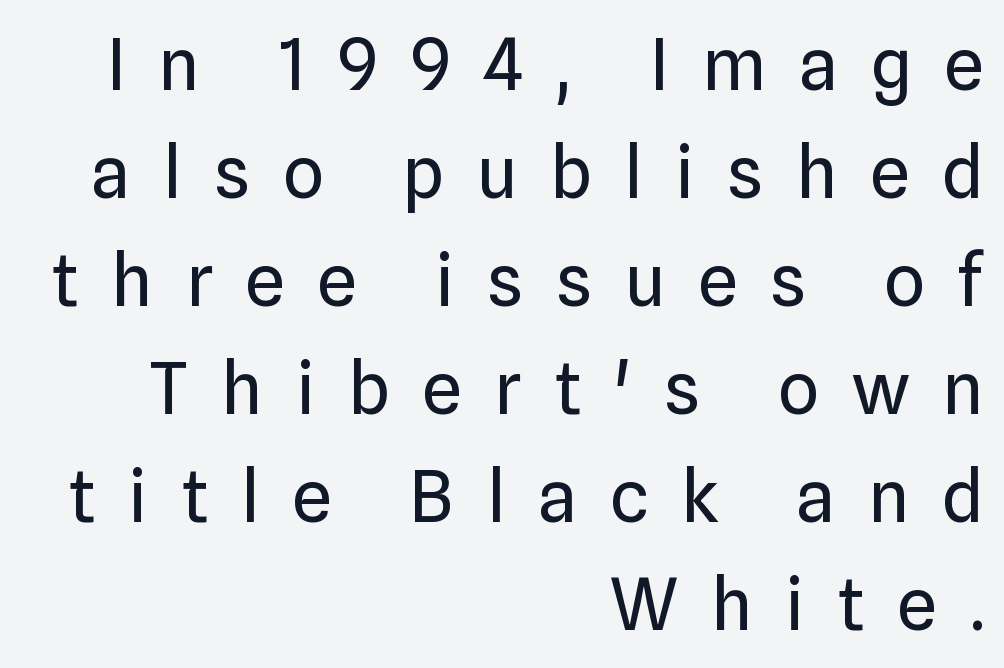
Substantial extra tracking has been applied to these lines. Regular leading. Think standard paragraph weight, or any step lighter than that. Any mark beneath the type? The region is blank.
